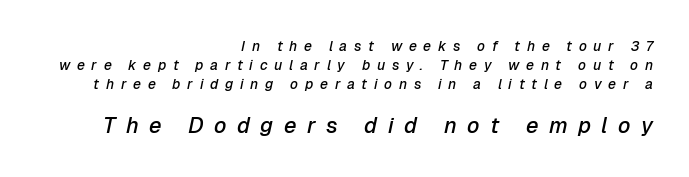
Q: Is the text bold? A: Semi-bold.
Q: Is the text italic (slanted)? A: Yes, it leans right by about 12 degrees.
Q: Is the text underlined? A: No.
Q: How is the paragraph aligned? A: Right-aligned.
Q: Is the spacing between letters normal or unusually wide? A: Unusually wide.
Q: Is the spacing between lines tight, normal or loose? A: Normal.
Q: Which block of text is set in a larger size, the first (top) or the second (bottom)? A: The second (bottom) one.
